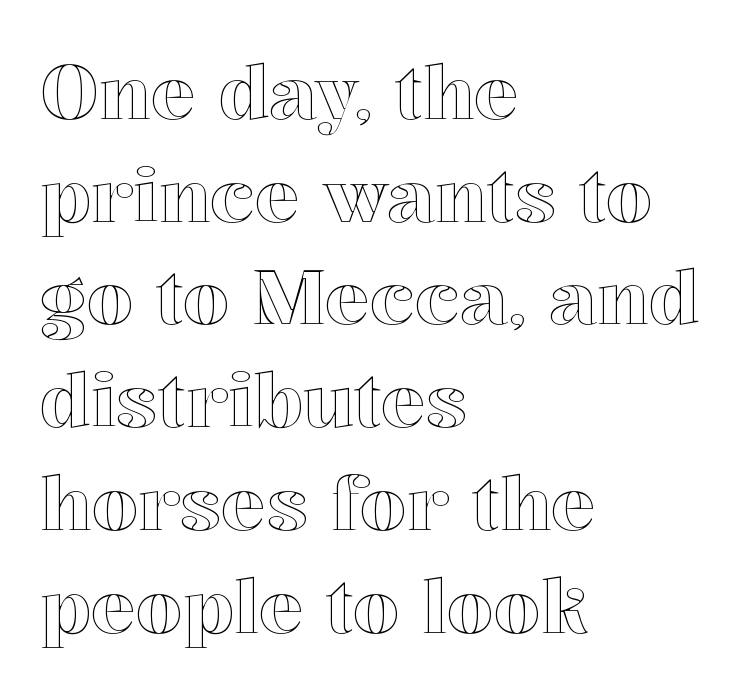
{"italic": "no", "width": "normal", "x_height": "medium", "monospaced": "no", "underline": "no", "align": "left", "line_spacing": "normal", "line_spacing_ratio": 1.37, "letter_spacing": "normal", "letter_spacing_em": 0.0, "glyph_px": 75}
